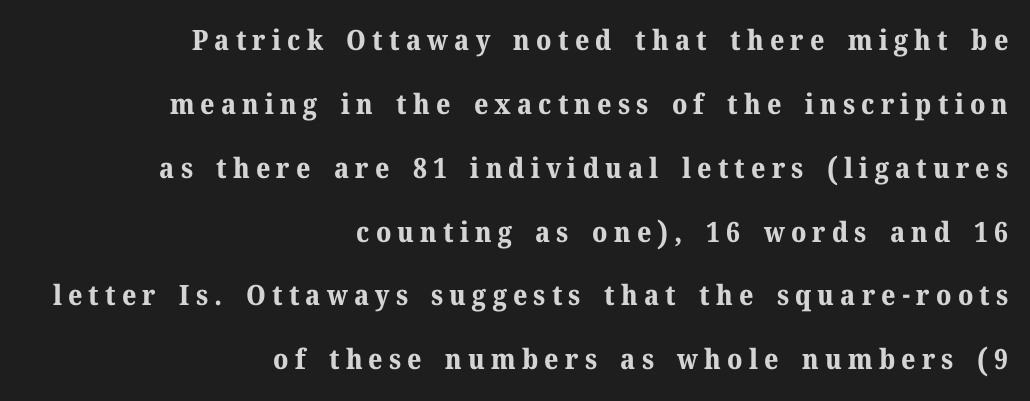
The image shows 28 px bold serif type, upright; set right-aligned, loose line spacing (2.28x), unusually wide letter spacing (+0.22 em), not underlined; medium stroke contrast and a medium x-height.
